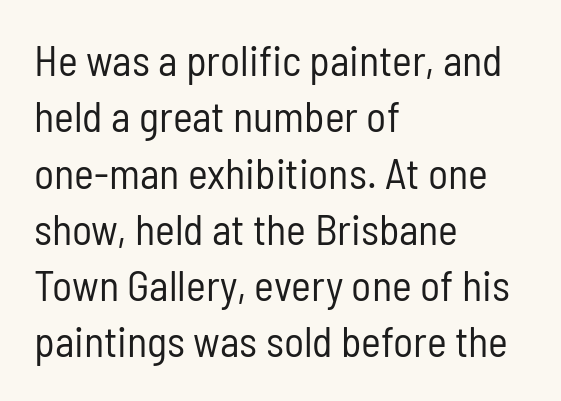
Q: Is the text bold? A: No.
Q: Is the text italic (slanted)? A: No, it is upright.
Q: Is the typeface a serif or a sans-serif typeface? A: Sans-serif.
Q: Is the text underlined? A: No.
Q: How is the paragraph aligned? A: Left-aligned.
Q: Is the spacing between letters normal or unusually wide? A: Normal.
Q: Is the spacing between lines tight, normal or loose? A: Normal.
Q: Width (condensed, normal, or wide)? A: Condensed.
Q: Stroke contrast? A: Low.
Q: x-height? A: Medium.
Q: Monospaced? A: No.
